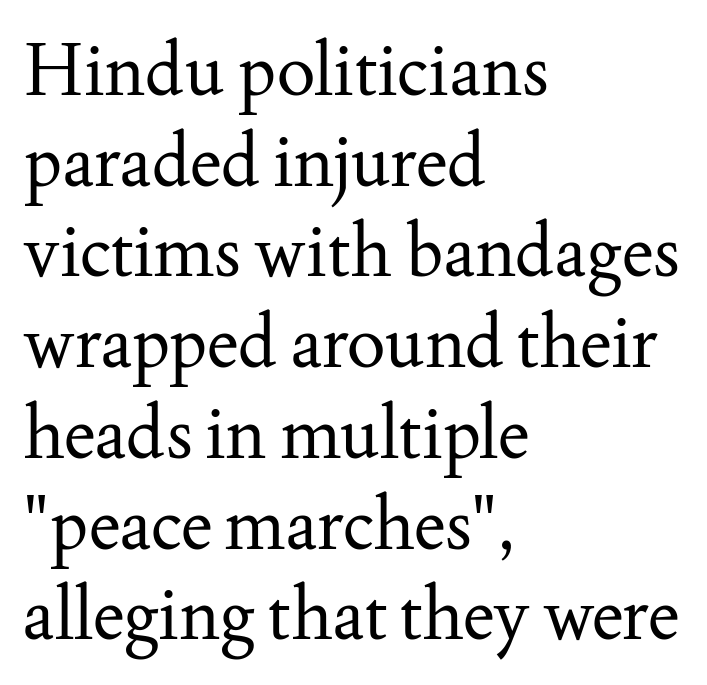
The strokes are not fattened; the text isn't bold. Spacing verdict: proportional, widths tailored to each character. Which margin do the lines hug? The left one — the right edge is uneven. Plain, unruled lines of type.
